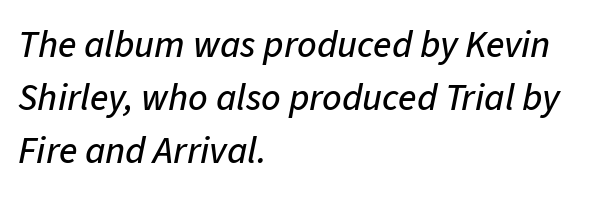
Unmarked baselines from the first word to the last. The rendering uses natural spacing where letterforms have individual widths. Casual observation: everything's shoved over to the left. If you measured baseline to baseline, you'd find a middling distance. The rendering keeps characters at their native spacing.
